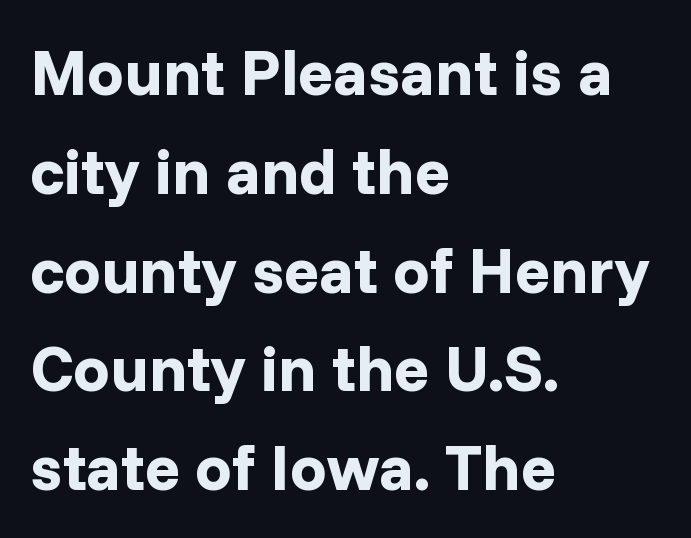
The image shows 65 px bold sans-serif type, upright; set left-aligned, normal line spacing (1.52x), normal letter spacing, not underlined; low stroke contrast and a medium x-height.
